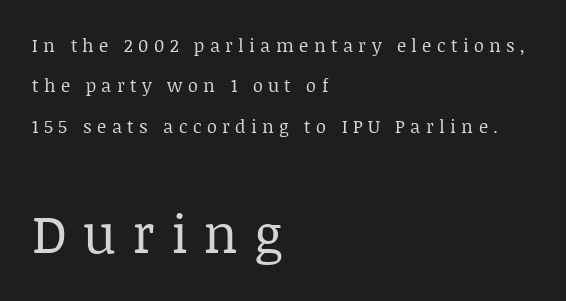
Q: Is the text bold? A: No.
Q: Is the text italic (slanted)? A: No, it is upright.
Q: Is the typeface a serif or a sans-serif typeface? A: Serif.
Q: Is the text underlined? A: No.
Q: How is the paragraph aligned? A: Left-aligned.
Q: Is the spacing between letters normal or unusually wide? A: Unusually wide.
Q: Is the spacing between lines tight, normal or loose? A: Loose.
Q: Which block of text is set in a larger size, the first (top) or the second (bottom)? A: The second (bottom) one.
Q: Width (condensed, normal, or wide)? A: Normal.
Q: Stroke contrast? A: Low.
Q: x-height? A: Large.
Q: Monospaced? A: No.
